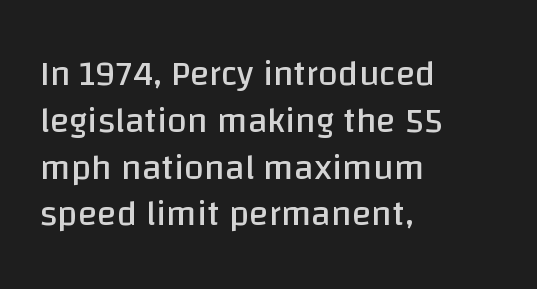
The image shows 36 px regular-weight sans-serif type, upright; set left-aligned, normal line spacing (1.3x), normal letter spacing, not underlined; low stroke contrast and a large x-height.
